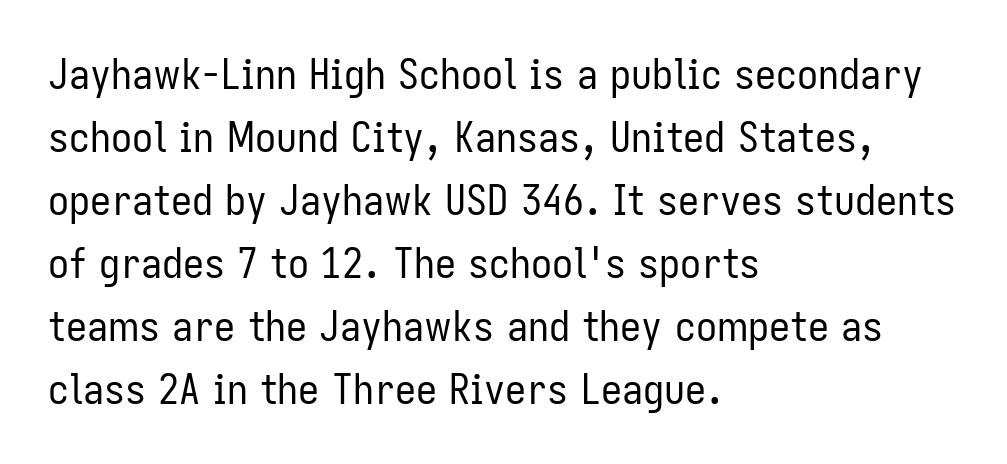
The image shows 42 px regular-weight, condensed sans-serif type, upright; set left-aligned, normal line spacing (1.5x), normal letter spacing, not underlined; low stroke contrast and a medium x-height.
